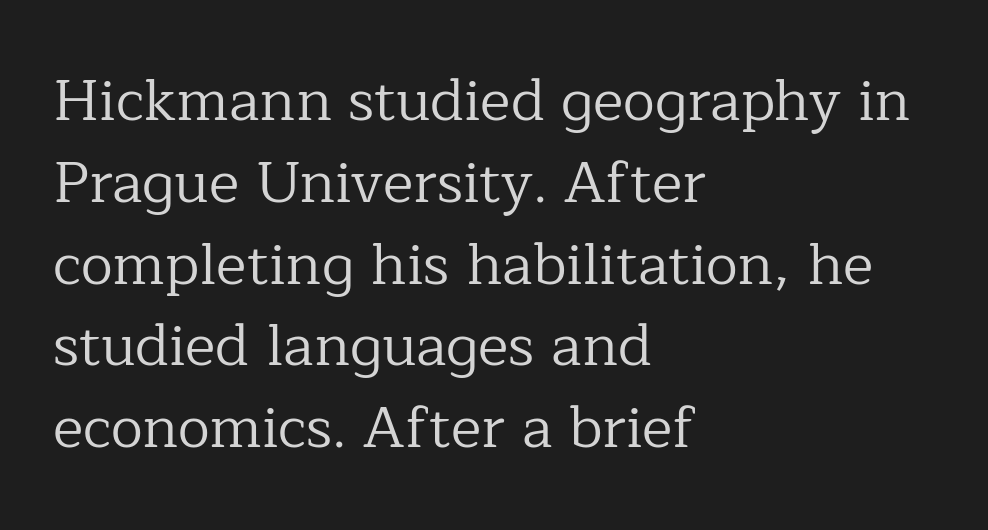
The glyphs in this specimen are seriffed. Vertical stems look standard width or narrower in stroke. How would I describe the line gaps? Plain and ordinary. The baseline area is clear. A typesetter would call this proportional, since set widths differ per character.
